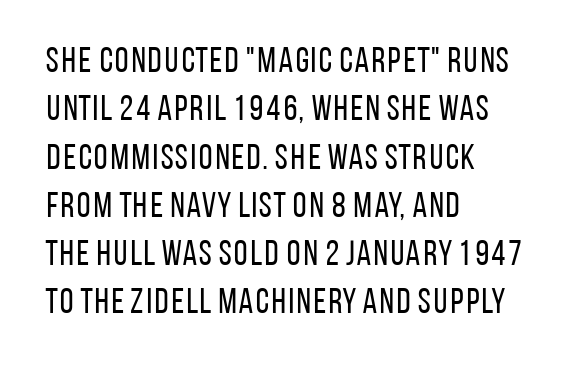
{"serif": "no", "italic": "no", "bold": "no", "weight": "regular", "width": "condensed", "stroke_contrast": "low", "x_height": "large", "monospaced": "no", "underline": "no", "align": "left", "line_spacing": "normal", "line_spacing_ratio": 1.38, "letter_spacing": "normal", "letter_spacing_em": 0.0, "glyph_px": 35}
